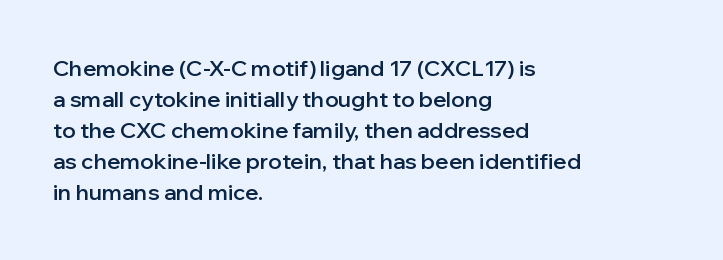
Does extra space separate the letters? No, they use regular spacing. Italic? Not at all — the glyphs are vertical. Notice how the passage keeps a crisp vertical edge on the left only. In terms of leading, this rendering sits right in the middle.
